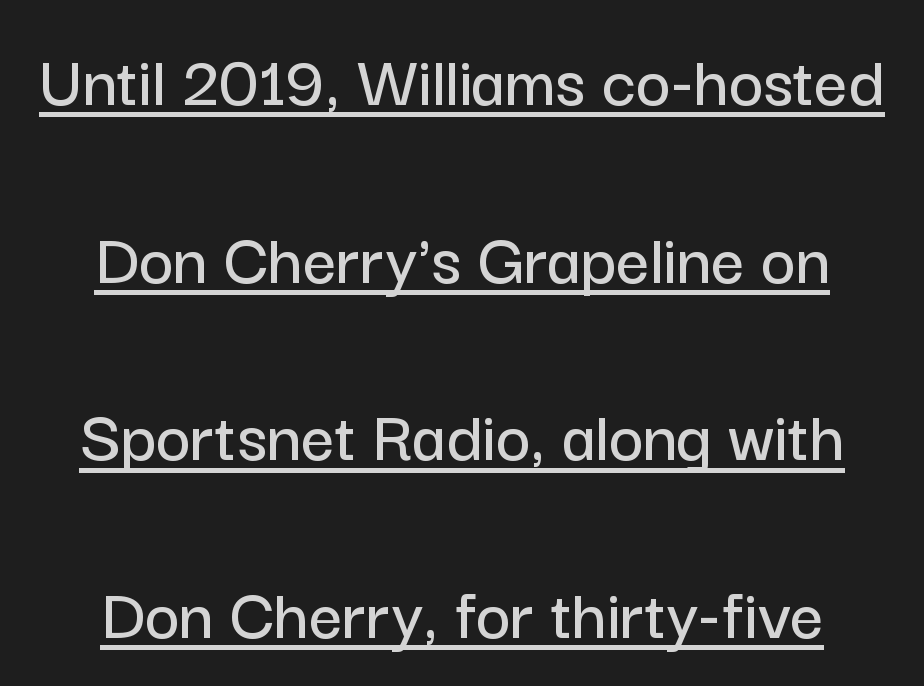
Vertical strokes here are truly vertical. A typesetter would call this proportional, since set widths differ per character. There is no visible air inserted between adjacent glyphs. A typographer would call this underscored text. Vertical spacing — loose.
